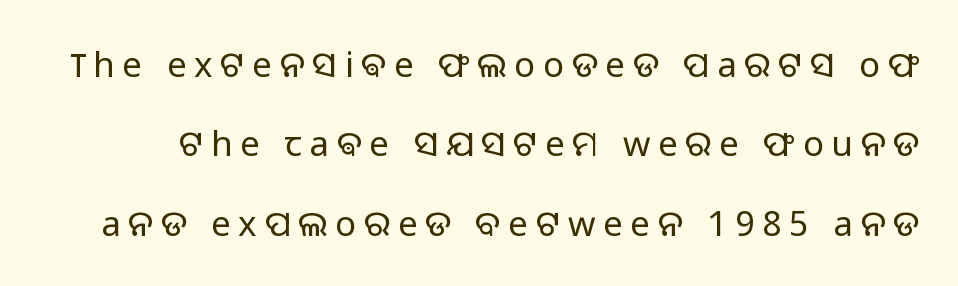
Do the letters lean? They stand straight. The face used here is proportionally spaced, like ordinary book or web type. Nothing sits at the stroke ends, so this counts as sans-serif. What's the leading like? Stretched, with rows far apart. Letters have the restrained weight of plain body copy at most.
